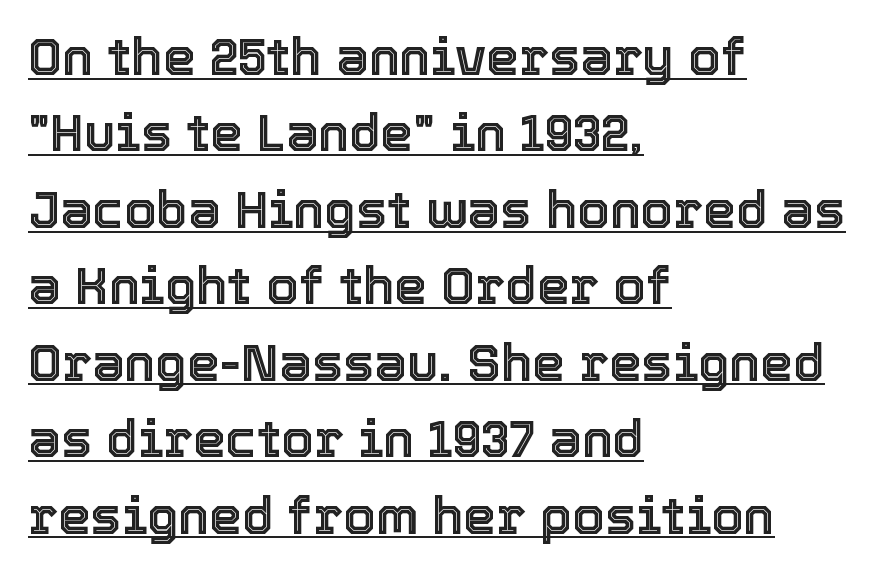
Q: Is the text italic (slanted)? A: No, it is upright.
Q: Is the text underlined? A: Yes.
Q: How is the paragraph aligned? A: Left-aligned.
Q: Is the spacing between letters normal or unusually wide? A: Normal.
Q: Is the spacing between lines tight, normal or loose? A: Normal.
Q: Width (condensed, normal, or wide)? A: Normal.
Q: x-height? A: Medium.
Q: Monospaced? A: No.
